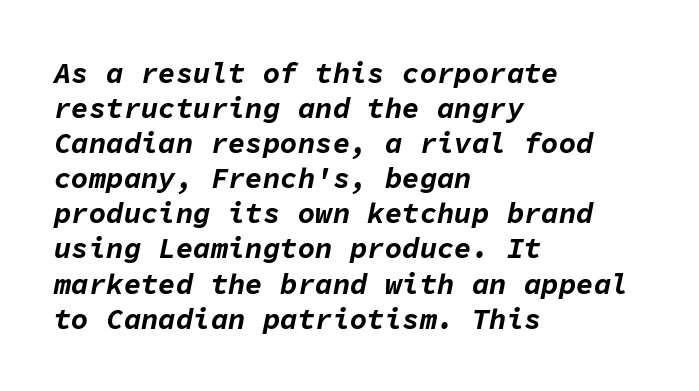
Characters are canted at an angle relative to the baseline's perpendicular. Underline: absent. Typeset ragged right — the left edge is the straight one. The sample has been set heavy, in full bold. Does extra space separate the letters? No, they use regular spacing. Here the designer chose a console-style face with uniform glyph widths.
